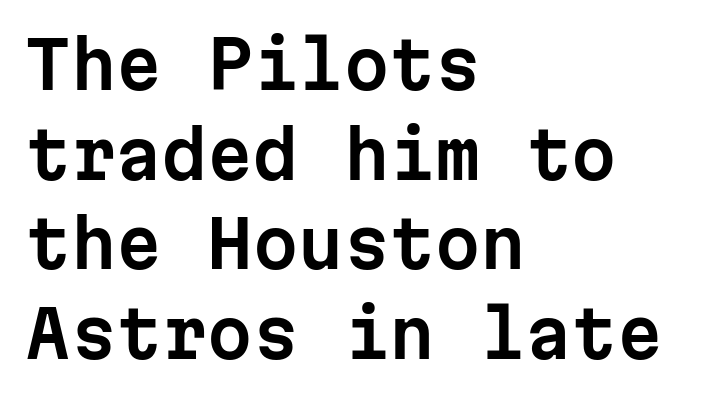
Nope, no serifs anywhere on these letters. In terms of posture, this sample is upright. Letters rest on an invisible, unmarked baseline. Each letter, wide or thin by design, is forced into the same width here. All the whitespace from short lines collects on the right.
